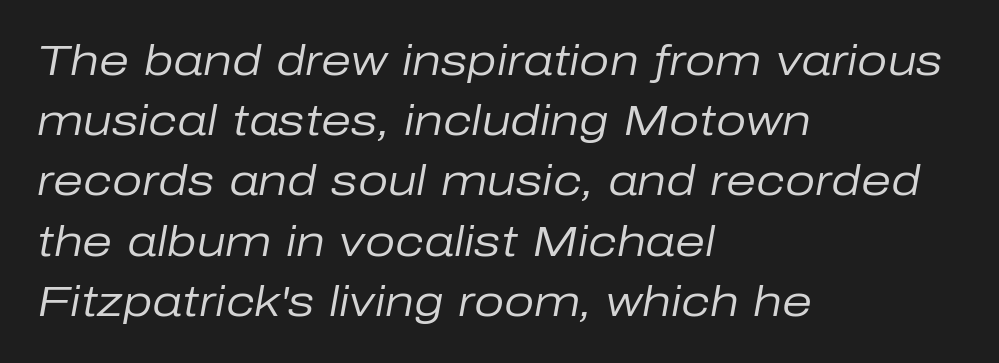
Here the designer chose a conventional face with non-uniform glyph widths. No extra ink here — the face is not bold. In terms of posture, this sample is oblique. Unmarked baselines from the first word to the last.
